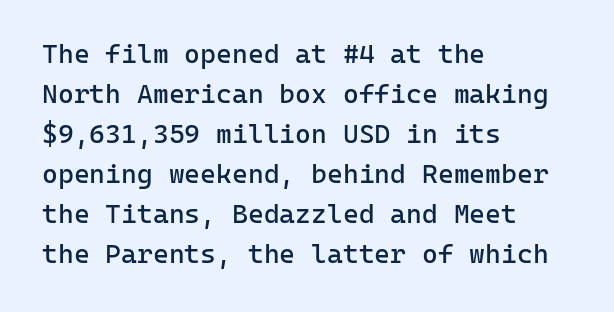
{"italic": "no", "bold": "no", "underline": "no", "align": "left", "line_spacing": "normal", "line_spacing_ratio": 1.48, "letter_spacing": "normal", "letter_spacing_em": 0.0, "glyph_px": 27}
